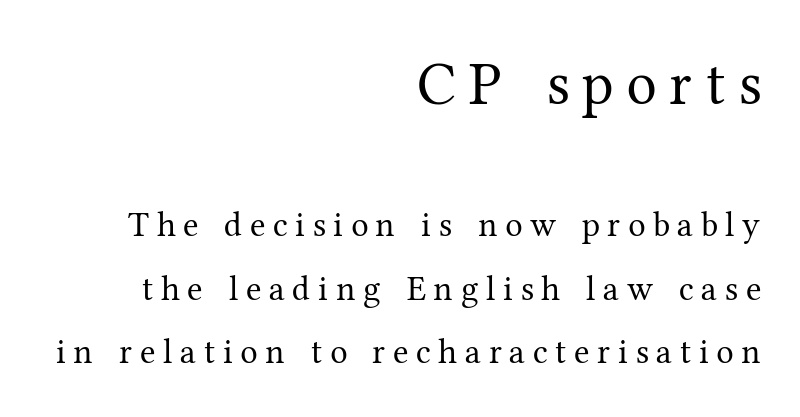
{"serif": "yes", "italic": "no", "bold": "no", "weight": "regular", "width": "normal", "stroke_contrast": "medium", "x_height": "medium", "monospaced": "no", "underline": "no", "align": "right", "line_spacing_ratio": 1.82, "letter_spacing": "wide", "letter_spacing_em": 0.22, "larger_block": "first", "size_ratio": 1.74, "glyph_px": 61}
